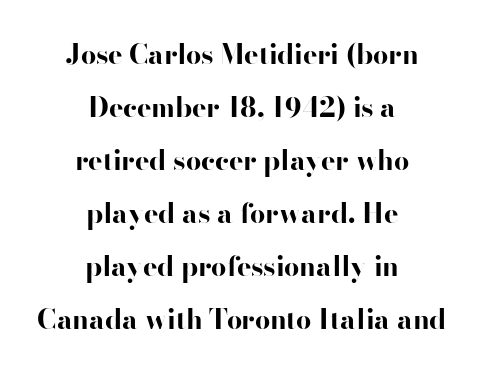
Q: Is the text bold? A: Yes.
Q: Is the text italic (slanted)? A: No, it is upright.
Q: Is the text underlined? A: No.
Q: How is the paragraph aligned? A: Centered.
Q: Is the spacing between letters normal or unusually wide? A: Normal.
Q: Is the spacing between lines tight, normal or loose? A: Loose.
